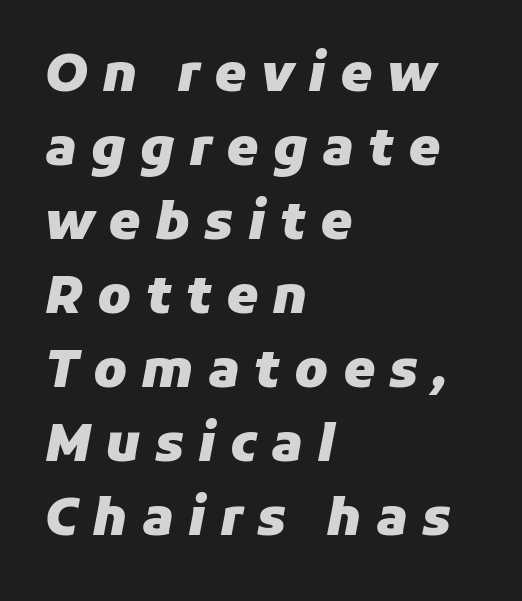
Q: Is the text bold? A: Yes.
Q: Is the text italic (slanted)? A: Yes, it leans right by about 11 degrees.
Q: Is the text underlined? A: No.
Q: How is the paragraph aligned? A: Left-aligned.
Q: Is the spacing between letters normal or unusually wide? A: Unusually wide.
Q: Is the spacing between lines tight, normal or loose? A: Normal.
Q: Width (condensed, normal, or wide)? A: Normal.
Q: Stroke contrast? A: Low.
Q: x-height? A: Medium.
Q: Monospaced? A: No.
